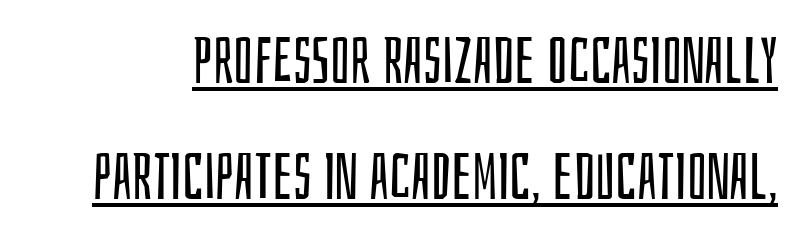
This rendering leaves character spacing at its baseline value. Is this a fixed-width face? No — the glyphs have proportional, varying widths. This is not heavy type; no bold has been used. Observe the absence of serifs on each vertical stroke in this sample. This is roman type, the default non-slanted kind. Notice how a bar underscores the lettering throughout.
